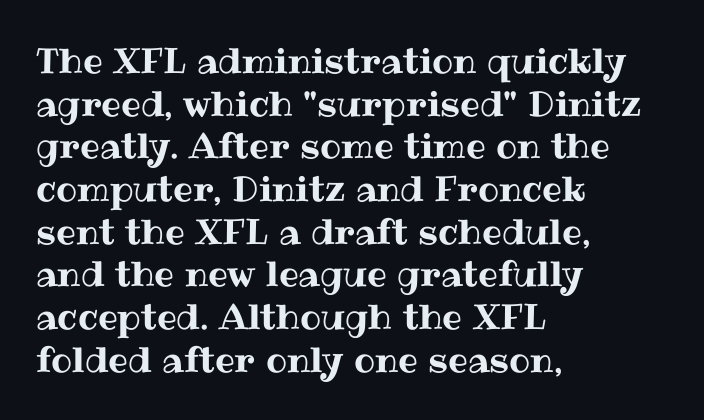
The image shows 35 px text type, upright; set left-aligned, line spacing 1.22x, normal letter spacing, not underlined; medium stroke contrast and a medium x-height.
